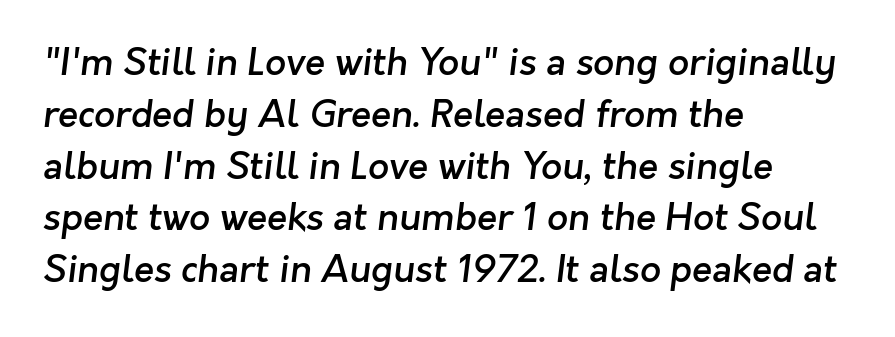
Q: Is the text bold? A: Semi-bold.
Q: Is the typeface a serif or a sans-serif typeface? A: Sans-serif.
Q: Is the text underlined? A: No.
Q: How is the paragraph aligned? A: Left-aligned.
Q: Is the spacing between letters normal or unusually wide? A: Normal.
Q: Is the spacing between lines tight, normal or loose? A: Normal.
Q: Width (condensed, normal, or wide)? A: Normal.
Q: Stroke contrast? A: Low.
Q: x-height? A: Medium.
Q: Monospaced? A: No.
